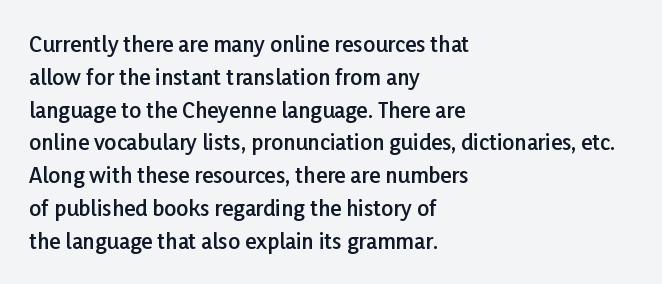
Q: Is the text bold? A: Semi-bold.
Q: Is the text italic (slanted)? A: No, it is upright.
Q: Is the text underlined? A: No.
Q: How is the paragraph aligned? A: Left-aligned.
Q: Is the spacing between letters normal or unusually wide? A: Normal.
Q: Is the spacing between lines tight, normal or loose? A: Normal.
